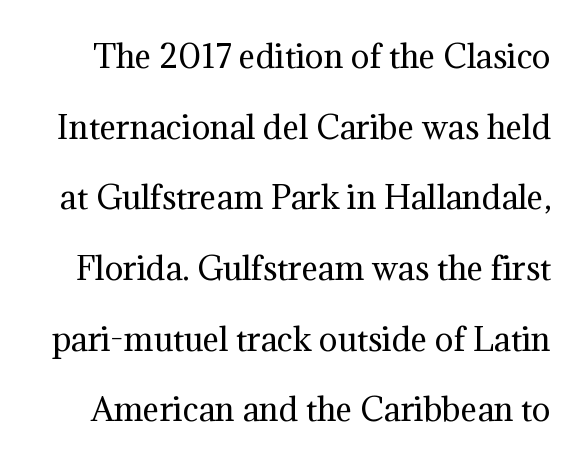
Spacing between characters is what you'd get straight out of the box. Regarding leading, the lines here are spaced well apart. The glyphs are unaccompanied by any horizontal stroke below them. The type sits square on the baseline with zero lean. Spacing verdict: proportional, widths tailored to each character.
